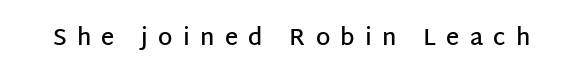
{"italic": "no", "bold": "semi", "underline": "no", "letter_spacing": "wide", "letter_spacing_em": 0.45, "glyph_px": 23}
